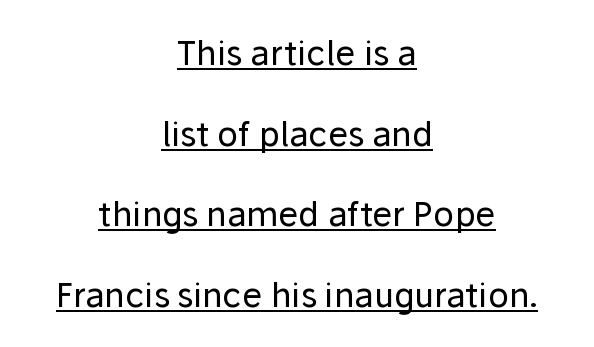
The image shows 34 px regular-weight sans-serif type, upright; set centered, loose line spacing (2.37x), normal letter spacing, underlined; low stroke contrast and a medium x-height.
